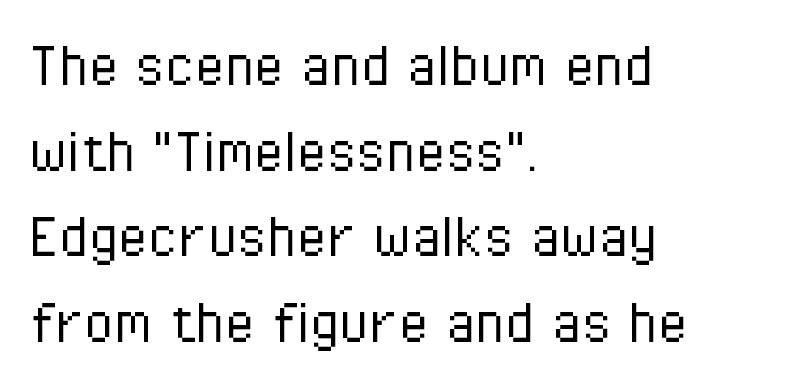
The image shows 68 px light, condensed sans-serif type, upright; set left-aligned, normal line spacing (1.26x), normal letter spacing, not underlined; low stroke contrast and a medium x-height.
